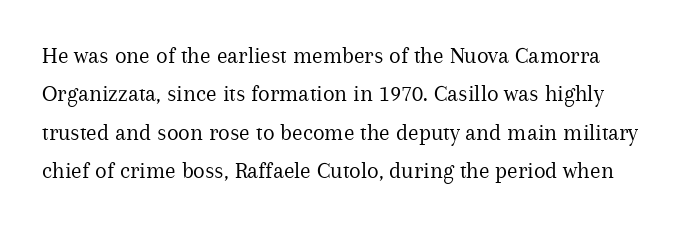
It's the straight-up-and-down kind of type. The space directly below the letters is spotless. Standard letterfit; no display-style spreading of the glyphs. The face looks like a standard text weight, possibly lighter. The line-height multiplier appears to be the usual default.
